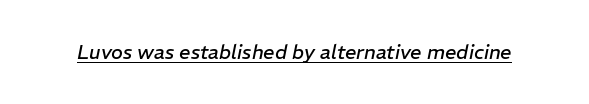
Q: Is the text bold? A: No.
Q: Is the text italic (slanted)? A: Yes, it leans right by about 11 degrees.
Q: Is the text underlined? A: Yes.
Q: Is the spacing between letters normal or unusually wide? A: Normal.
